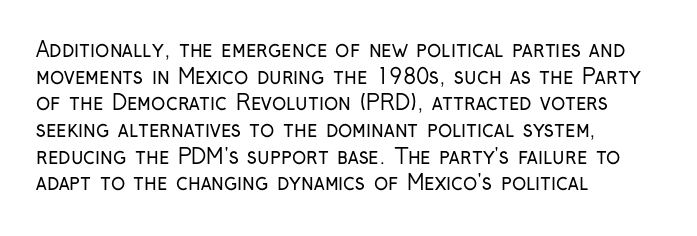
Q: Is the text bold? A: No.
Q: Is the text italic (slanted)? A: No, it is upright.
Q: Is the text underlined? A: No.
Q: How is the paragraph aligned? A: Left-aligned.
Q: Is the spacing between letters normal or unusually wide? A: Normal.
Q: Is the spacing between lines tight, normal or loose? A: Normal.
